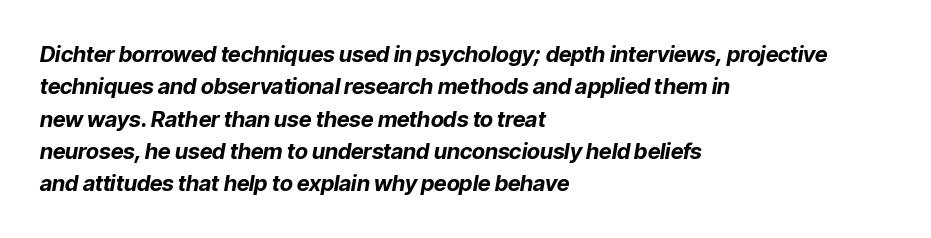
{"italic": "yes", "lean": "right", "slant_degrees": 9, "bold": "yes", "underline": "no", "align": "left", "line_spacing": "normal", "line_spacing_ratio": 1.47, "letter_spacing": "normal", "letter_spacing_em": 0.0, "glyph_px": 22}
